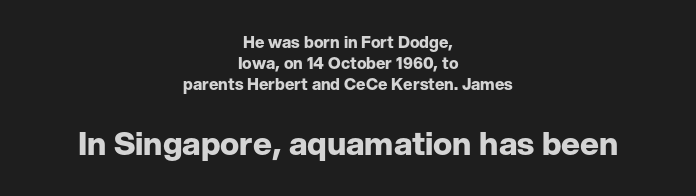
{"serif": "no", "italic": "no", "bold": "yes", "weight": "bold", "width": "normal", "stroke_contrast": "low", "x_height": "medium", "monospaced": "no", "underline": "no", "align": "center", "line_spacing": "normal", "line_spacing_ratio": 1.32, "letter_spacing": "normal", "letter_spacing_em": 0.0, "larger_block": "second", "size_ratio": 2.0, "glyph_px": 32}
